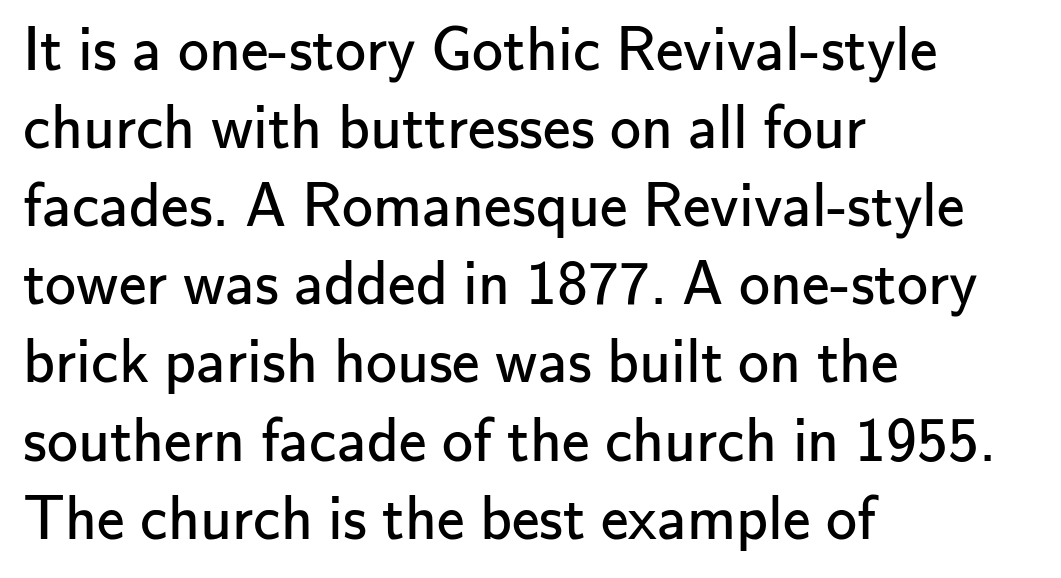
The rag falls on the right side of this text block. Vertically, the passage feels balanced, rows spaced as you'd expect. Honestly, there is no underline to notice here at all. Serif or sans? Sans — the stroke terminals are bare.
